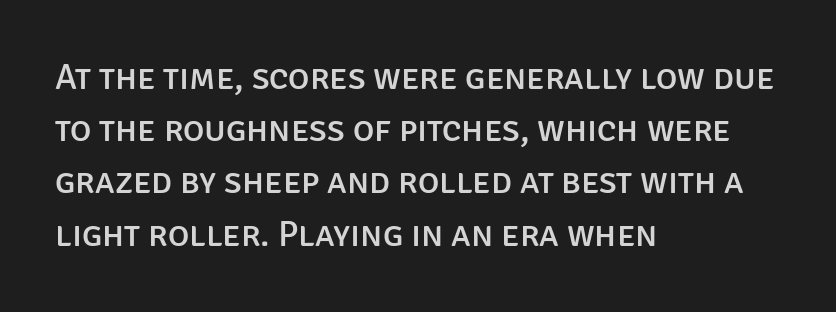
{"serif": "no", "italic": "no", "width": "normal", "stroke_contrast": "low", "x_height": "large", "monospaced": "no", "underline": "no", "align": "left", "line_spacing": "normal", "line_spacing_ratio": 1.45, "letter_spacing": "normal", "letter_spacing_em": 0.0, "glyph_px": 36}
